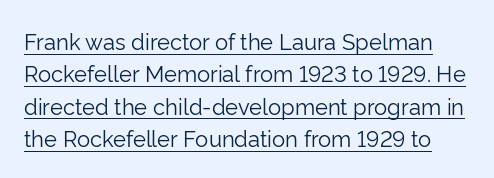
Vertically, the passage feels balanced, rows spaced as you'd expect. Designer's note — italics off, roman on. Stroke mass is kept to a normal reading level or below. Here the glyphs are tracked normally, forming tight word shapes.
